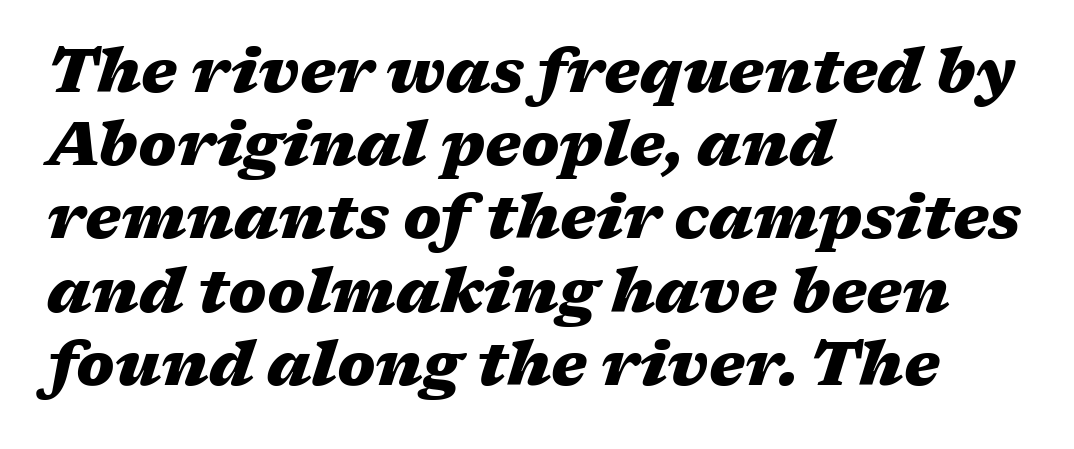
Q: Is the text bold? A: Yes.
Q: Is the text italic (slanted)? A: Yes, it leans right by about 17 degrees.
Q: Is the text underlined? A: No.
Q: How is the paragraph aligned? A: Left-aligned.
Q: Is the spacing between letters normal or unusually wide? A: Normal.
Q: Width (condensed, normal, or wide)? A: Wide.
Q: Stroke contrast? A: Medium.
Q: x-height? A: Medium.
Q: Monospaced? A: No.
